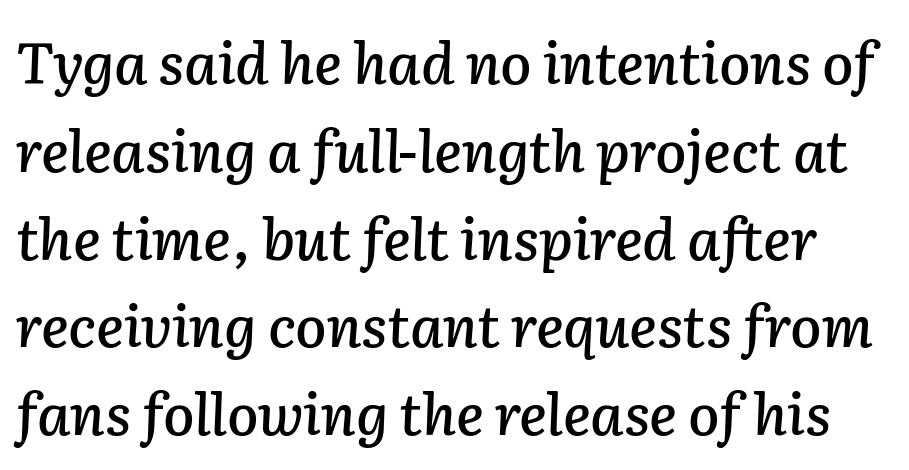
Q: Is the text italic (slanted)? A: Yes, it leans right by about 2 degrees.
Q: Is the text underlined? A: No.
Q: Is the spacing between letters normal or unusually wide? A: Normal.
Q: Is the spacing between lines tight, normal or loose? A: Normal.
Q: Width (condensed, normal, or wide)? A: Normal.
Q: Stroke contrast? A: Low.
Q: x-height? A: Medium.
Q: Monospaced? A: No.
